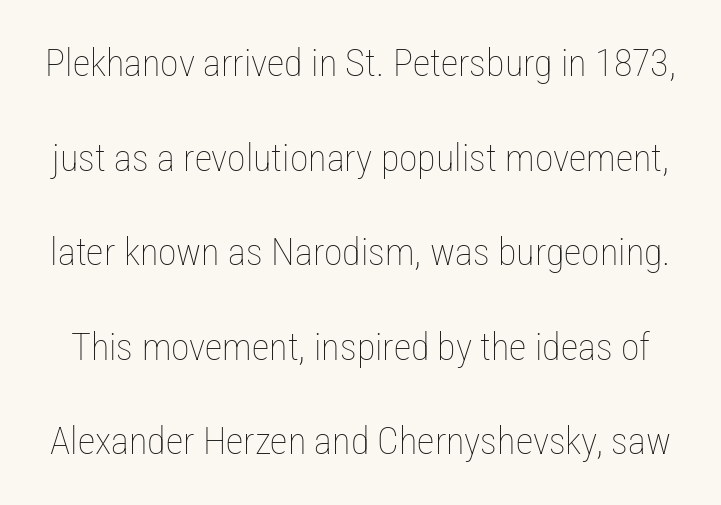
Q: Is the text bold? A: No.
Q: Is the text italic (slanted)? A: No, it is upright.
Q: Is the text underlined? A: No.
Q: Is the spacing between letters normal or unusually wide? A: Normal.
Q: Is the spacing between lines tight, normal or loose? A: Loose.
Q: Width (condensed, normal, or wide)? A: Condensed.
Q: Stroke contrast? A: Low.
Q: x-height? A: Medium.
Q: Monospaced? A: No.
